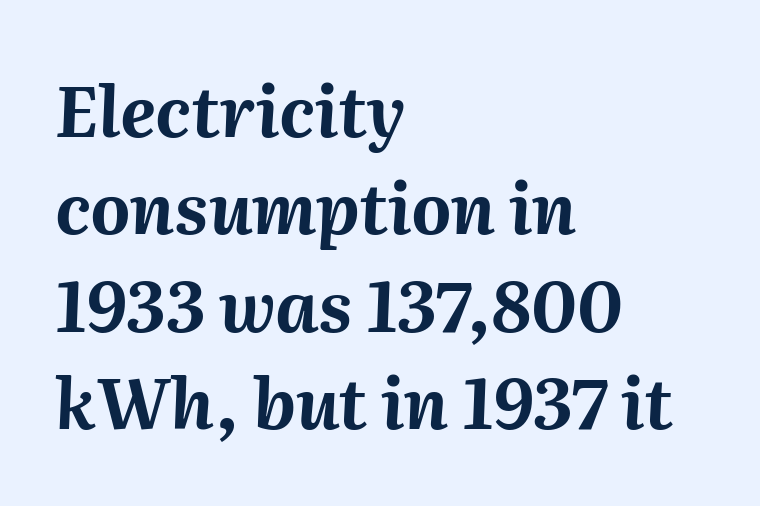
{"italic": "yes", "lean": "right", "slant_degrees": 2, "bold": "yes", "weight": "bold", "width": "normal", "stroke_contrast": "medium", "x_height": "medium", "monospaced": "no", "underline": "no", "align": "left", "line_spacing": "normal", "line_spacing_ratio": 1.41, "letter_spacing": "normal", "letter_spacing_em": 0.0, "glyph_px": 69}
